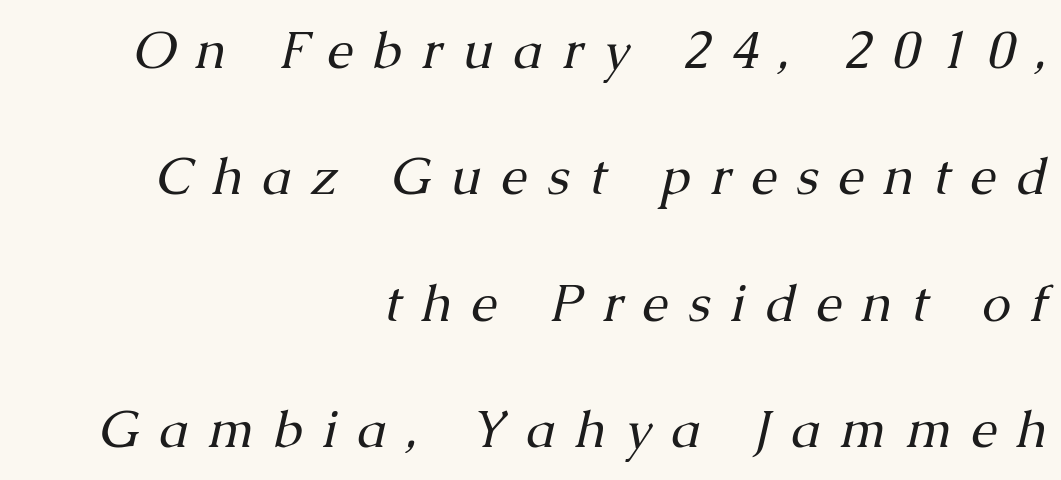
Caption: multi-line text, flush right, ragged left. The designer went with a serif here, giving each stem small feet. A bare baseline throughout the passage. Vertical stems look standard width or narrower in stroke. Between one letter and the next there's a generous, obvious gap. Here the designer chose a conventional face with non-uniform glyph widths.
